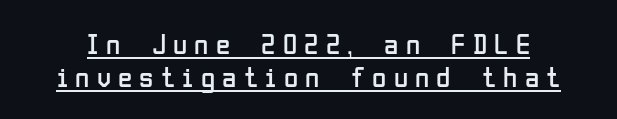
Q: Is the text bold? A: No.
Q: Is the text italic (slanted)? A: No, it is upright.
Q: Is the typeface a serif or a sans-serif typeface? A: Sans-serif.
Q: Is the text underlined? A: Yes.
Q: Is the spacing between letters normal or unusually wide? A: Unusually wide.
Q: Is the spacing between lines tight, normal or loose? A: Tight.
Q: Width (condensed, normal, or wide)? A: Condensed.
Q: Stroke contrast? A: Low.
Q: x-height? A: Medium.
Q: Monospaced? A: No.
